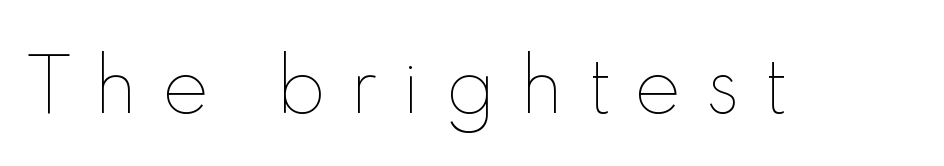
Italic: no, the glyphs are upright roman. A light-to-regular cut is what we see here. You could not count columns in this text — the font is proportionally spaced. Does extra space separate the letters? Yes, quite a lot of it. Decoration check: the copy has no underline.
